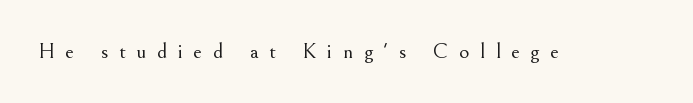
Caption: face not bold, strokes unweighted. There is plenty of visible air inserted between adjacent glyphs. This rendering features lettering with no underline. A roman cut, with each character standing at attention.
